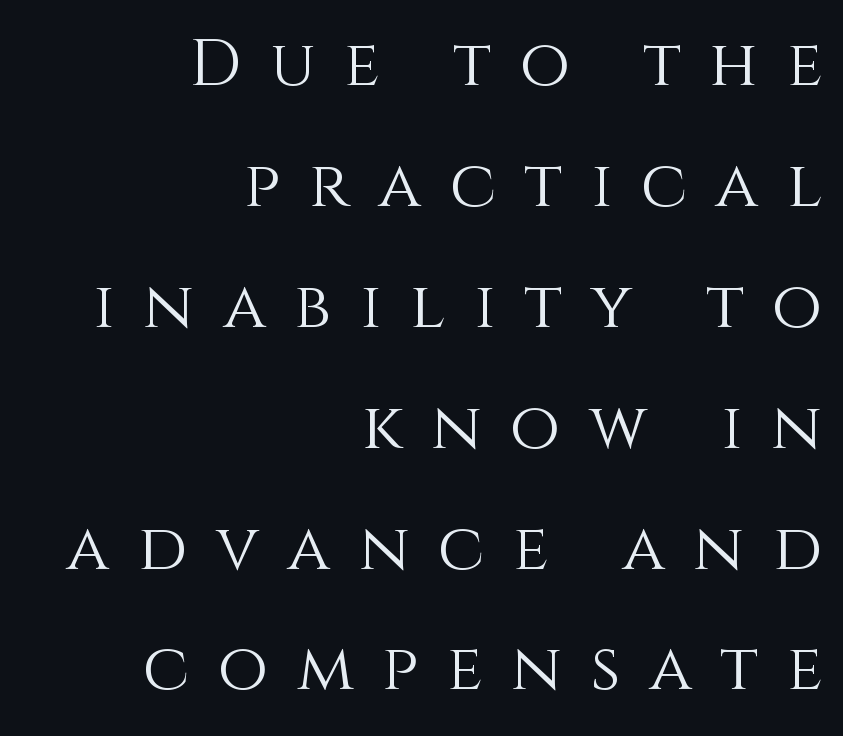
{"italic": "no", "bold": "no", "weight": "light", "width": "normal", "x_height": "large", "monospaced": "no", "underline": "no", "align": "right", "line_spacing_ratio": 1.86, "letter_spacing": "wide", "letter_spacing_em": 0.44, "glyph_px": 65}
